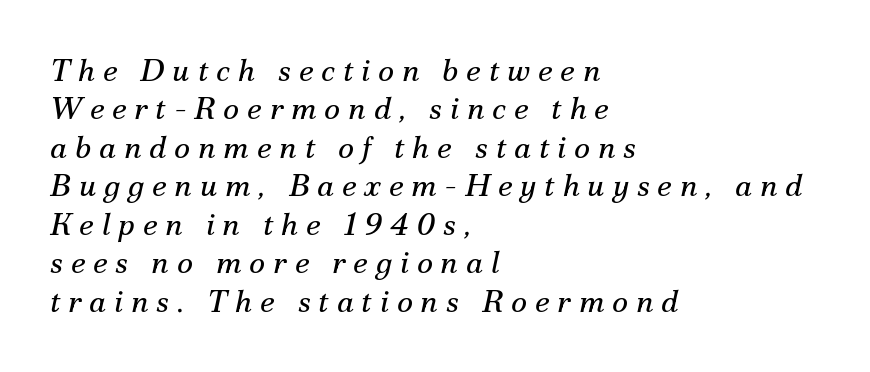
The image shows 31 px regular-weight serif type, italic (leaning right); set left-aligned, line spacing 1.24x, unusually wide letter spacing (+0.25 em), not underlined; medium stroke contrast and a small x-height.
